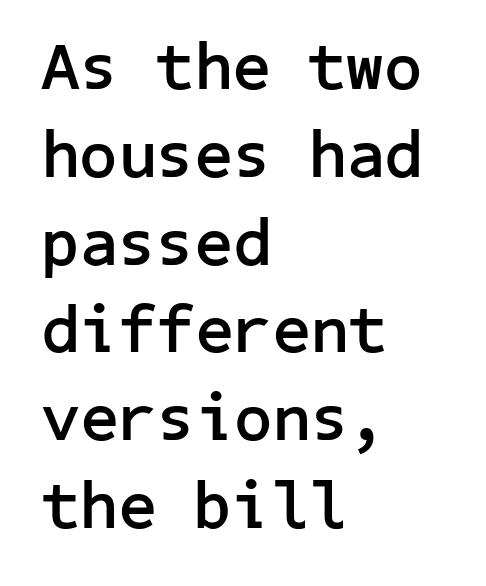
Q: Is the text bold? A: Yes.
Q: Is the text italic (slanted)? A: No, it is upright.
Q: Is the typeface a serif or a sans-serif typeface? A: Sans-serif.
Q: Is the text underlined? A: No.
Q: How is the paragraph aligned? A: Left-aligned.
Q: Is the spacing between letters normal or unusually wide? A: Normal.
Q: Is the spacing between lines tight, normal or loose? A: Normal.
Q: Width (condensed, normal, or wide)? A: Normal.
Q: Stroke contrast? A: Low.
Q: x-height? A: Medium.
